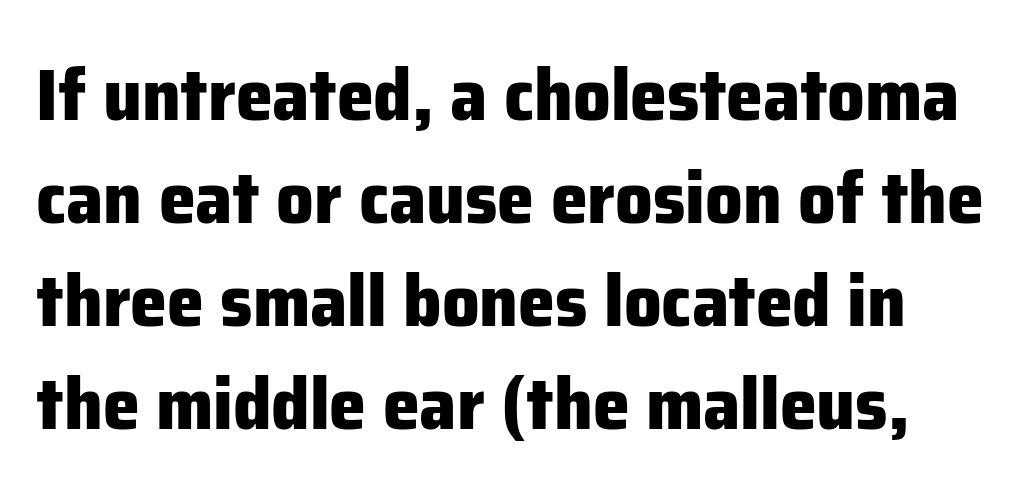
Q: Is the text bold? A: Yes.
Q: Is the text italic (slanted)? A: No, it is upright.
Q: Is the typeface a serif or a sans-serif typeface? A: Sans-serif.
Q: Is the text underlined? A: No.
Q: Is the spacing between letters normal or unusually wide? A: Normal.
Q: Is the spacing between lines tight, normal or loose? A: Normal.
Q: Width (condensed, normal, or wide)? A: Normal.
Q: Stroke contrast? A: Low.
Q: x-height? A: Medium.
Q: Monospaced? A: No.
